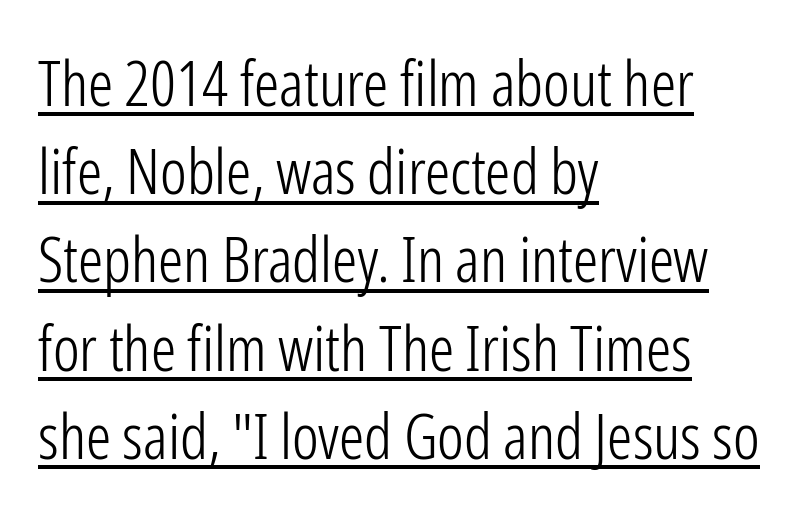
{"serif": "no", "italic": "no", "bold": "no", "weight": "light", "width": "condensed", "stroke_contrast": "low", "x_height": "medium", "monospaced": "no", "underline": "yes", "align": "left", "line_spacing": "normal", "line_spacing_ratio": 1.4, "letter_spacing": "normal", "letter_spacing_em": 0.0, "glyph_px": 63}
